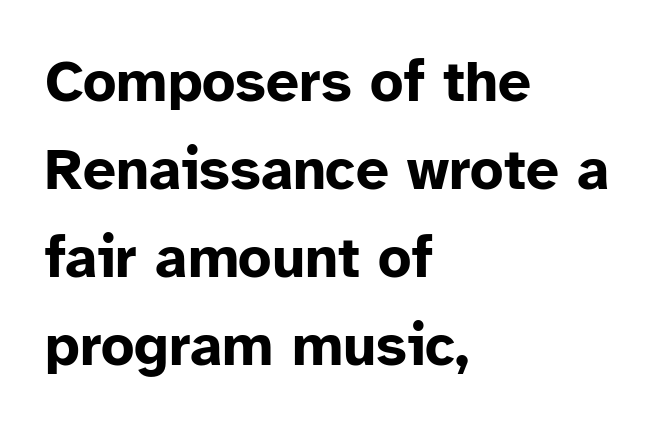
Q: Is the text bold? A: Yes.
Q: Is the text italic (slanted)? A: No, it is upright.
Q: Is the typeface a serif or a sans-serif typeface? A: Sans-serif.
Q: Is the text underlined? A: No.
Q: How is the paragraph aligned? A: Left-aligned.
Q: Is the spacing between letters normal or unusually wide? A: Normal.
Q: Is the spacing between lines tight, normal or loose? A: Normal.
Q: Width (condensed, normal, or wide)? A: Normal.
Q: Stroke contrast? A: Low.
Q: x-height? A: Medium.
Q: Monospaced? A: No.
